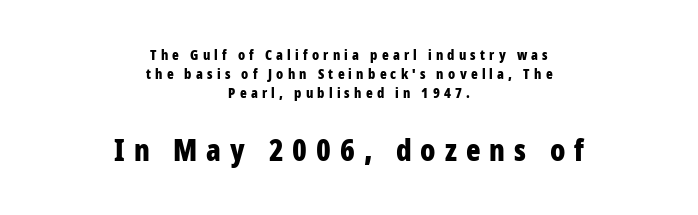
{"serif": "no", "italic": "no", "bold": "yes", "weight": "bold", "width": "condensed", "stroke_contrast": "low", "x_height": "medium", "monospaced": "no", "underline": "no", "align": "center", "line_spacing": "normal", "line_spacing_ratio": 1.36, "letter_spacing": "wide", "letter_spacing_em": 0.3, "larger_block": "second", "size_ratio": 2.14, "glyph_px": 30}
